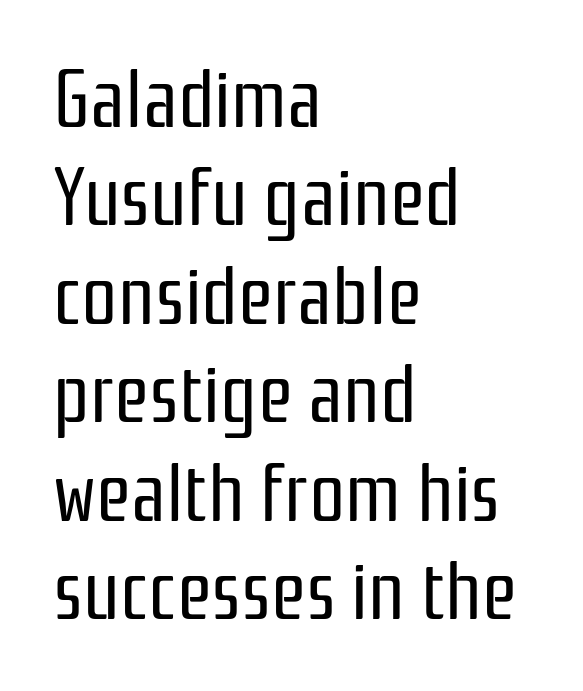
The image shows 80 px regular-weight, condensed sans-serif type, upright; set left-aligned, line spacing 1.23x, normal letter spacing, not underlined; low stroke contrast and a medium x-height.
